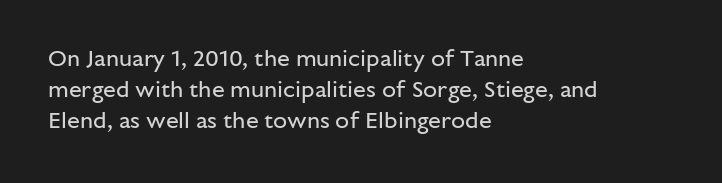
Posture: upright roman. The ragged edge is on the right, which tells us the setting is flush left. Reading down the column, the eye jumps a familiar distance to each next line. The specimen omits any rule beneath the text block's lines. The face looks like a standard text weight, possibly lighter.
